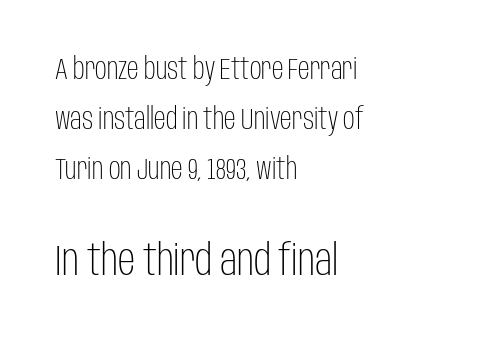
{"serif": "no", "italic": "no", "bold": "no", "weight": "light", "width": "condensed", "stroke_contrast": "low", "x_height": "large", "monospaced": "no", "underline": "no", "align": "left", "line_spacing_ratio": 1.73, "letter_spacing": "normal", "letter_spacing_em": 0.0, "larger_block": "second", "size_ratio": 1.48, "glyph_px": 43}
